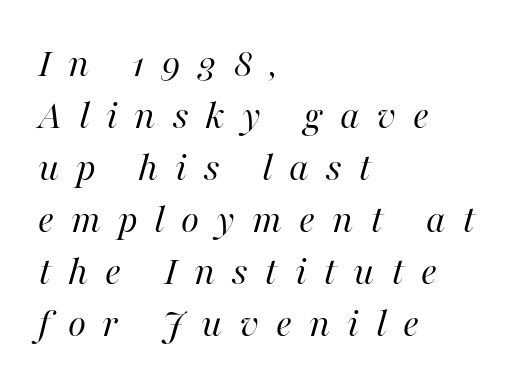
Q: Is the text bold? A: No.
Q: Is the text italic (slanted)? A: Yes, it leans right by about 16 degrees.
Q: Is the text underlined? A: No.
Q: How is the paragraph aligned? A: Left-aligned.
Q: Is the spacing between letters normal or unusually wide? A: Unusually wide.
Q: Width (condensed, normal, or wide)? A: Normal.
Q: Stroke contrast? A: High.
Q: x-height? A: Medium.
Q: Monospaced? A: No.
